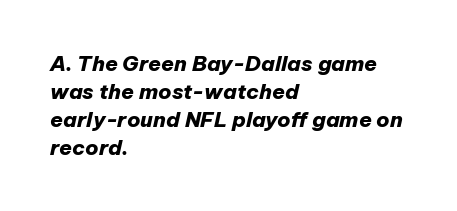
If you drew a ruler down the left edge, every line would touch it. If you measured baseline to baseline, you'd find a middling distance. Plenty of ink on the page — the face is bold. Underline: absent. Default kerning and tracking; the words read as compact shapes. If you drew a line through each stem, it would be angled.
